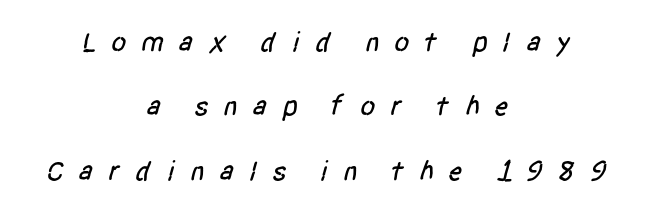
The image shows 28 px condensed sans-serif type; set centered, loose line spacing (2.3x), unusually wide letter spacing (+0.5 em), not underlined; low stroke contrast and a large x-height.
